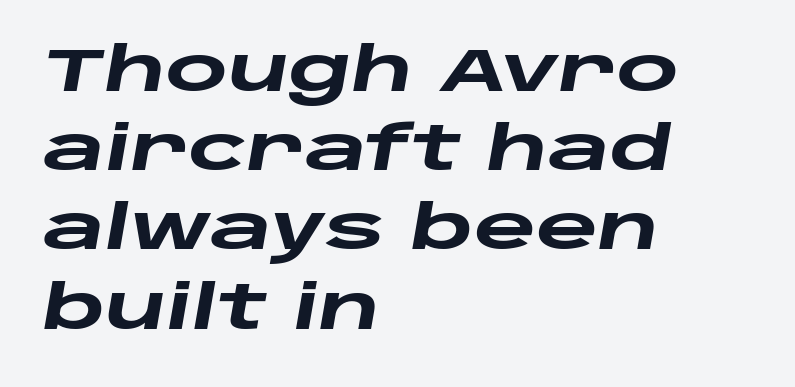
The image shows 60 px heavy, wide type, italic (leaning right); set left-aligned, normal line spacing (1.32x), normal letter spacing, not underlined; low stroke contrast and a large x-height.
